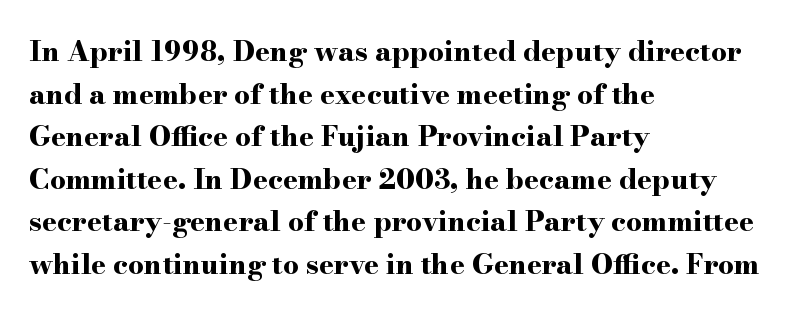
The image shows 28 px bold, wide serif type, upright; set left-aligned, normal line spacing (1.52x), normal letter spacing, not underlined; high stroke contrast and a small x-height.
